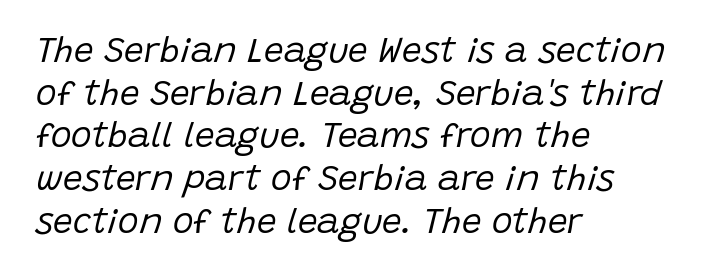
{"italic": "yes", "lean": "right", "slant_degrees": 15, "bold": "no", "weight": "regular", "width": "normal", "stroke_contrast": "low", "x_height": "large", "monospaced": "no", "underline": "no", "align": "left", "line_spacing_ratio": 1.22, "letter_spacing": "normal", "letter_spacing_em": 0.0, "glyph_px": 35}
